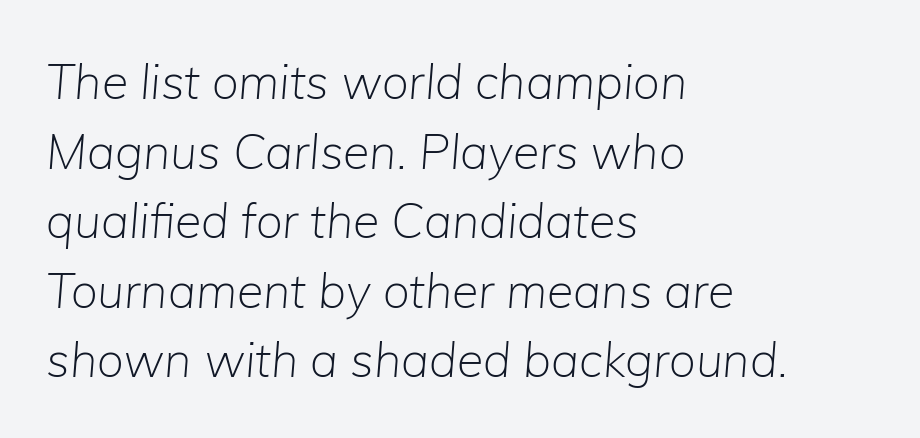
An italicized treatment has been applied to the whole sample. What stands out about the letter spacing? Nothing — it is the standard amount. Line starts are locked; line ends wander. Horizontal bands of white between lines are of average thickness. Character widths vary here, with narrow letters taking less room than wide ones. Weight: in the light-to-regular range.
